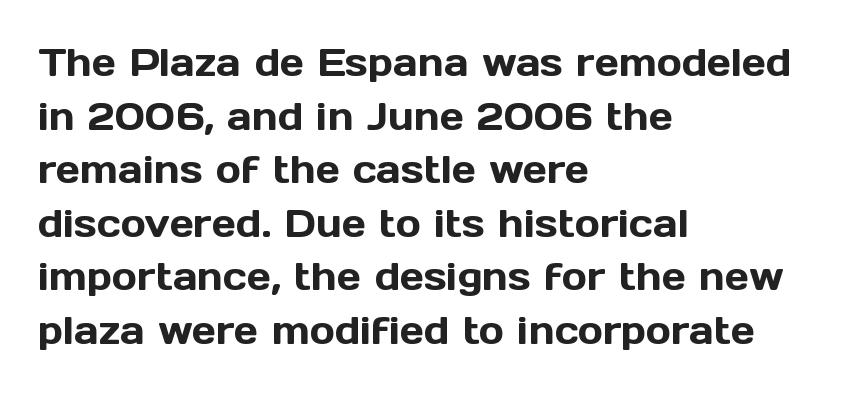
Q: Is the text italic (slanted)? A: No, it is upright.
Q: Is the typeface a serif or a sans-serif typeface? A: Sans-serif.
Q: Is the text underlined? A: No.
Q: How is the paragraph aligned? A: Left-aligned.
Q: Is the spacing between letters normal or unusually wide? A: Normal.
Q: Is the spacing between lines tight, normal or loose? A: Normal.
Q: Width (condensed, normal, or wide)? A: Normal.
Q: x-height? A: Medium.
Q: Monospaced? A: No.
